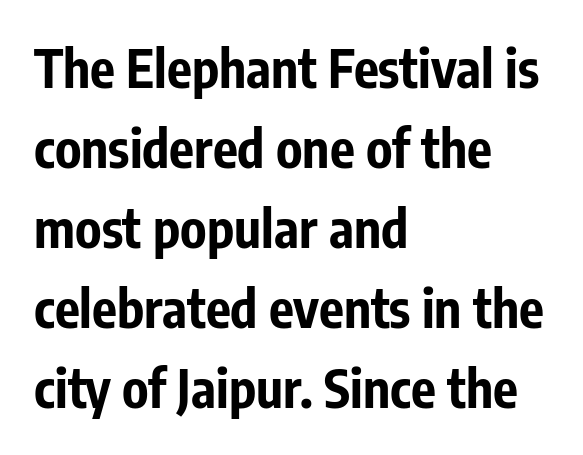
The image shows 52 px bold, condensed sans-serif type, upright; set left-aligned, normal line spacing (1.54x), normal letter spacing, not underlined; low stroke contrast and a medium x-height.
